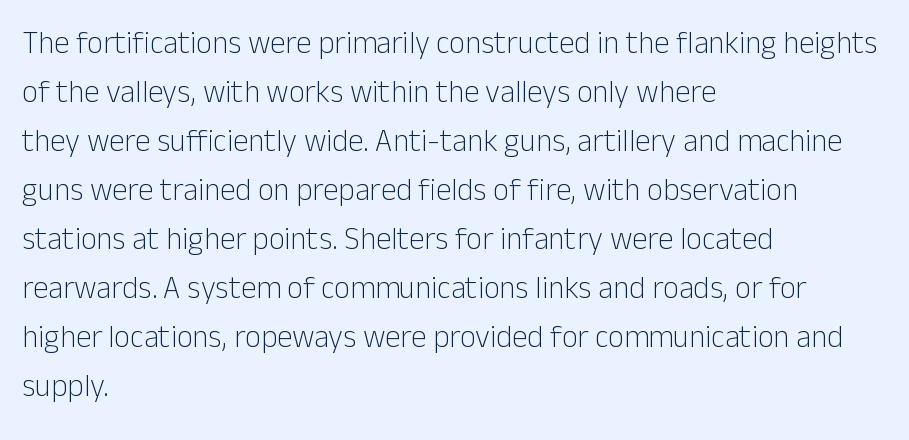
Q: Is the text bold? A: No.
Q: Is the text italic (slanted)? A: No, it is upright.
Q: Is the typeface a serif or a sans-serif typeface? A: Sans-serif.
Q: Is the text underlined? A: No.
Q: How is the paragraph aligned? A: Left-aligned.
Q: Is the spacing between letters normal or unusually wide? A: Normal.
Q: Is the spacing between lines tight, normal or loose? A: Normal.
Q: Width (condensed, normal, or wide)? A: Normal.
Q: Stroke contrast? A: Low.
Q: x-height? A: Medium.
Q: Monospaced? A: No.
